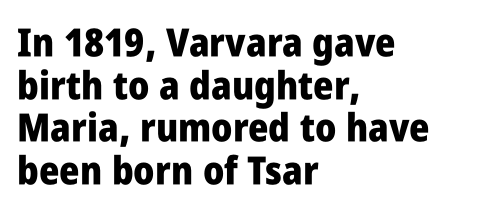
These words are printed bold, with thick strokes throughout. Horizontally, the lines are justified to the leading edge only. The string is rendered with underlining switched off. Style check: upright. Cramped leading.
